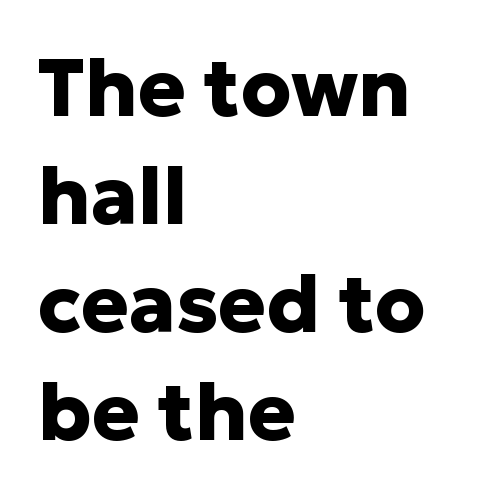
The image shows 80 px heavy sans-serif type, upright; set left-aligned, normal line spacing (1.35x), normal letter spacing, not underlined; low stroke contrast and a medium x-height.
